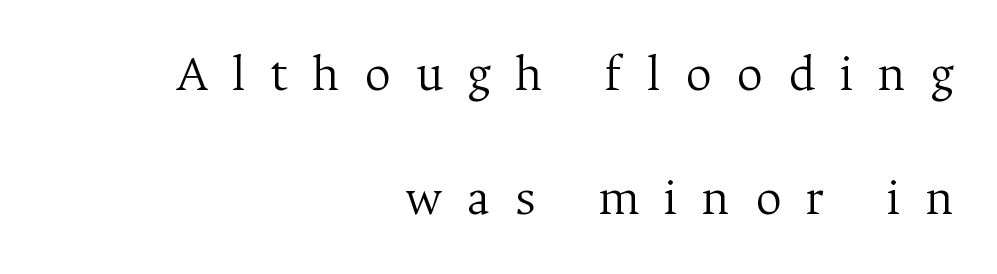
Q: Is the text bold? A: No.
Q: Is the text italic (slanted)? A: No, it is upright.
Q: Is the typeface a serif or a sans-serif typeface? A: Serif.
Q: Is the text underlined? A: No.
Q: How is the paragraph aligned? A: Right-aligned.
Q: Is the spacing between letters normal or unusually wide? A: Unusually wide.
Q: Is the spacing between lines tight, normal or loose? A: Loose.
Q: Width (condensed, normal, or wide)? A: Normal.
Q: Stroke contrast? A: Medium.
Q: x-height? A: Medium.
Q: Monospaced? A: No.
